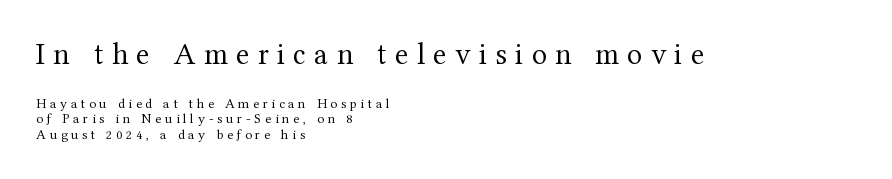
Does the bottom block carry the larger type? No, the top block does. Students, note that the glyphs here are deliberately spaced far apart. Which margin do the lines hug? The left one — the right edge is uneven. The typesetting does not lean heavy: it is not bold. Note the varied advance widths — an 'i' is clearly narrower than an 'm'.
